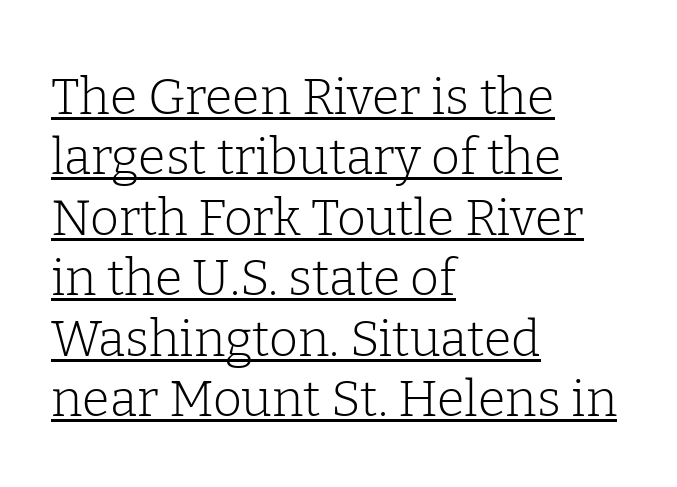
Q: Is the text bold? A: No.
Q: Is the text italic (slanted)? A: No, it is upright.
Q: Is the typeface a serif or a sans-serif typeface? A: Serif.
Q: Is the text underlined? A: Yes.
Q: How is the paragraph aligned? A: Left-aligned.
Q: Is the spacing between letters normal or unusually wide? A: Normal.
Q: Width (condensed, normal, or wide)? A: Normal.
Q: Stroke contrast? A: Low.
Q: x-height? A: Medium.
Q: Monospaced? A: No.
